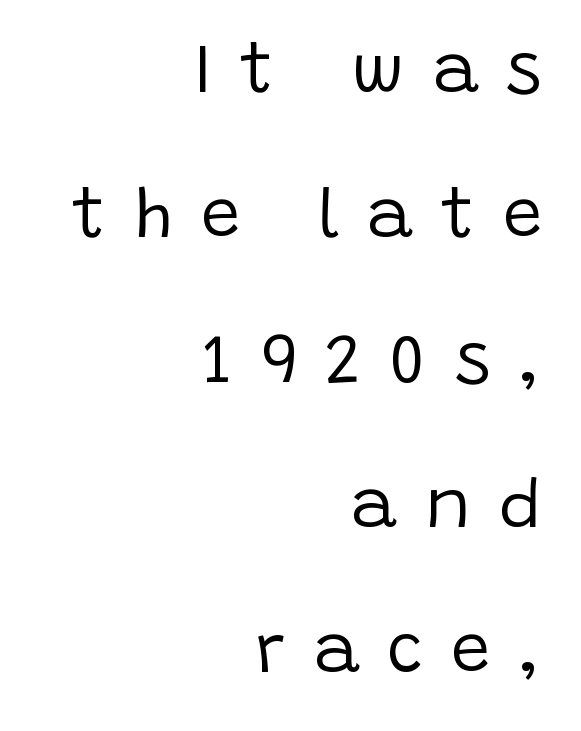
{"serif": "no", "italic": "no", "bold": "no", "weight": "regular", "width": "normal", "stroke_contrast": "low", "x_height": "large", "monospaced": "no", "underline": "no", "align": "right", "line_spacing": "loose", "line_spacing_ratio": 2.07, "letter_spacing": "wide", "letter_spacing_em": 0.4, "glyph_px": 70}
